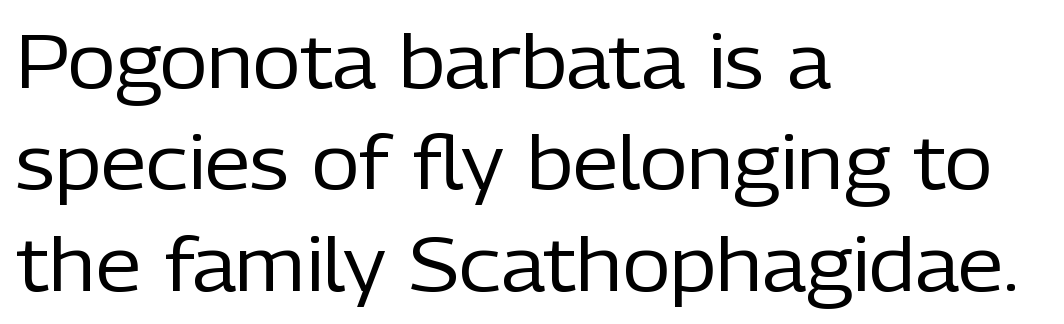
Q: Is the text bold? A: No.
Q: Is the text italic (slanted)? A: No, it is upright.
Q: Is the typeface a serif or a sans-serif typeface? A: Sans-serif.
Q: Is the text underlined? A: No.
Q: How is the paragraph aligned? A: Left-aligned.
Q: Is the spacing between letters normal or unusually wide? A: Normal.
Q: Is the spacing between lines tight, normal or loose? A: Normal.
Q: Width (condensed, normal, or wide)? A: Normal.
Q: Stroke contrast? A: Low.
Q: x-height? A: Medium.
Q: Monospaced? A: No.
